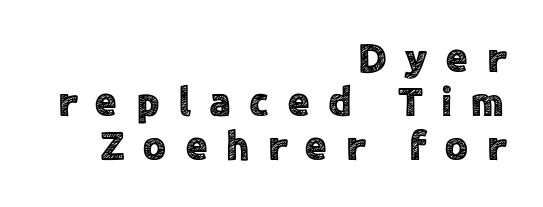
Teacher's note: observe the even right margin — that is flush-right alignment. Each letter keeps its own natural width here, so spacing adapts to shape. Compared with typical paragraphs, the rows here are closer together. Anything drawn beneath the words? Only blank space. If you drew a line through each stem, it would be perfectly vertical.
